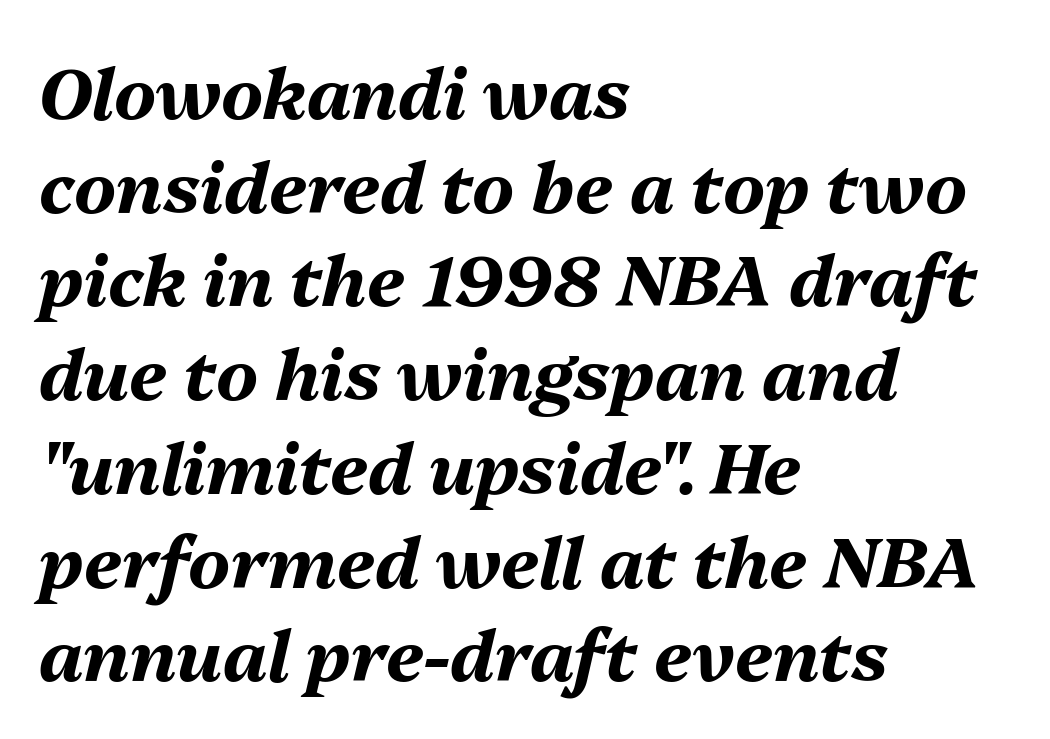
Rendered with sloped, italic letterforms. Check the space under the baseline: it is left empty. The block of text has a typical density, with ordinary space between rows. Strong, thick strokes mark this as bold type. Is the block centered? No — it sits flush against the left margin.
